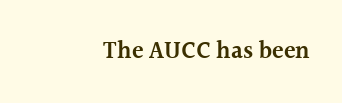
Q: Is the text bold? A: Semi-bold.
Q: Is the text italic (slanted)? A: No, it is upright.
Q: Is the text underlined? A: No.
Q: How is the paragraph aligned? A: Right-aligned.
Q: Is the spacing between letters normal or unusually wide? A: Normal.
